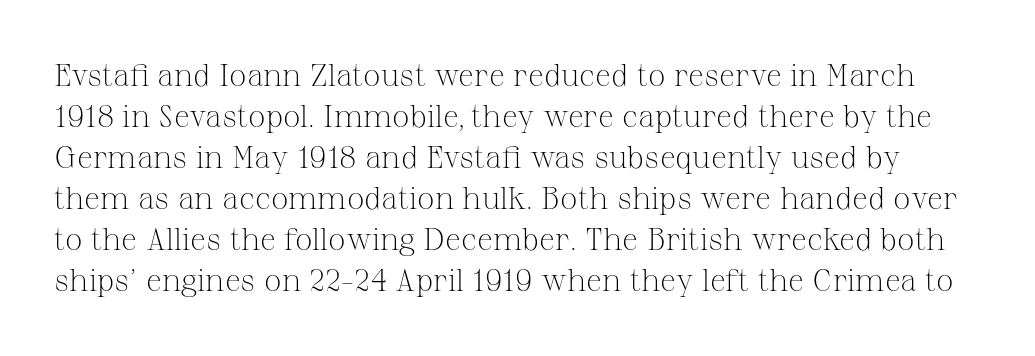
The image shows 31 px light serif type, upright; set normal line spacing (1.32x), normal letter spacing, not underlined; medium stroke contrast and a medium x-height.
